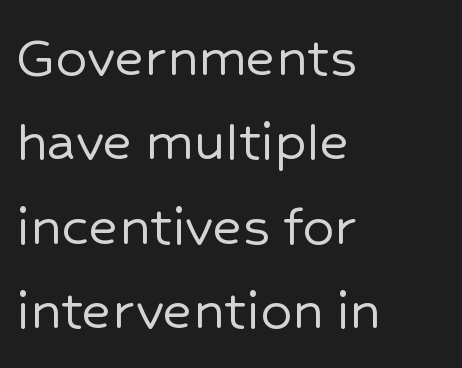
{"serif": "no", "italic": "no", "width": "normal", "stroke_contrast": "low", "x_height": "medium", "monospaced": "no", "underline": "no", "align": "left", "line_spacing": "normal", "line_spacing_ratio": 1.34, "letter_spacing": "normal", "letter_spacing_em": 0.0, "glyph_px": 63}
